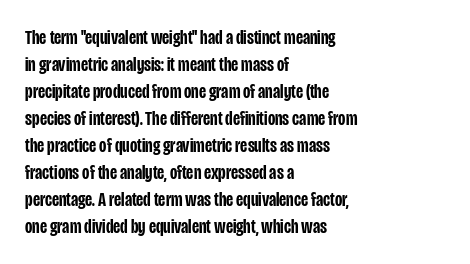
Designer's note — italics off, roman on. These lines are set flush left with a ragged right edge. The area under the type is left untouched. A normal amount of white space separates one row of letters from the next.
